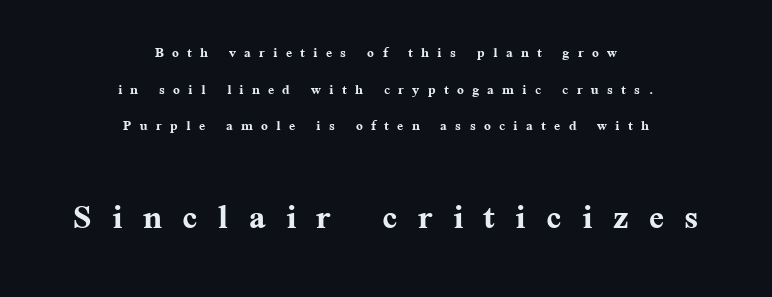
The image shows 44 px semibold serif type, upright; set centered, loose line spacing (2.04x), unusually wide letter spacing (+0.46 em), not underlined; the second (bottom) block is 2.44x larger; medium stroke contrast and a medium x-height.
